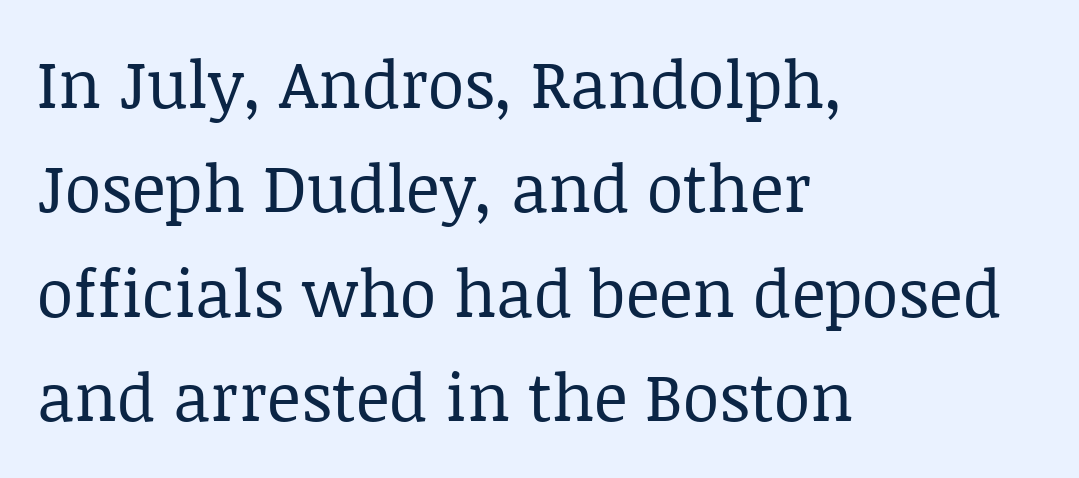
Q: Is the text bold? A: No.
Q: Is the text italic (slanted)? A: No, it is upright.
Q: Is the typeface a serif or a sans-serif typeface? A: Serif.
Q: Is the text underlined? A: No.
Q: How is the paragraph aligned? A: Left-aligned.
Q: Is the spacing between letters normal or unusually wide? A: Normal.
Q: Is the spacing between lines tight, normal or loose? A: Normal.
Q: Width (condensed, normal, or wide)? A: Normal.
Q: Stroke contrast? A: Low.
Q: x-height? A: Large.
Q: Monospaced? A: No.
